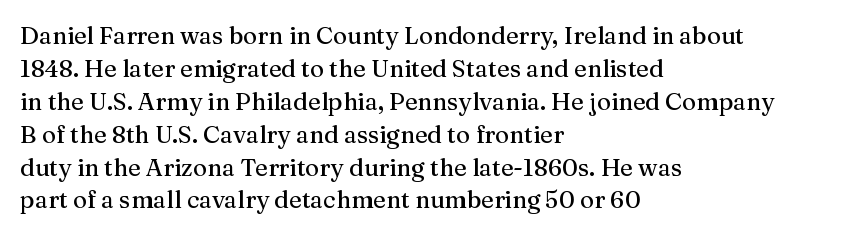
Q: Is the text italic (slanted)? A: No, it is upright.
Q: Is the text underlined? A: No.
Q: How is the paragraph aligned? A: Left-aligned.
Q: Is the spacing between letters normal or unusually wide? A: Normal.
Q: Is the spacing between lines tight, normal or loose? A: Normal.
